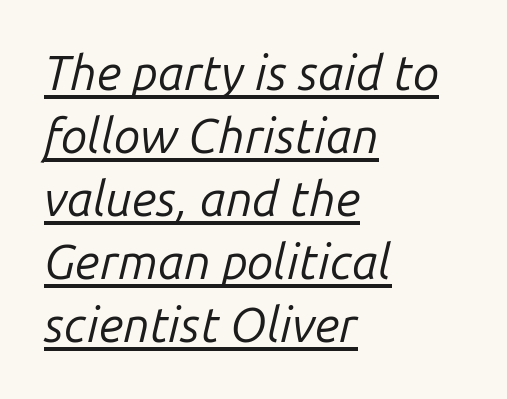
The image shows 48 px regular-weight type, italic (leaning right); set left-aligned, normal line spacing (1.31x), normal letter spacing, underlined; low stroke contrast and a medium x-height.
